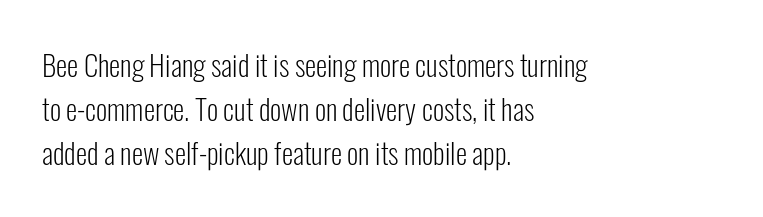
The image shows 29 px light, condensed sans-serif type, upright; set left-aligned, normal line spacing (1.52x), normal letter spacing, not underlined; low stroke contrast and a medium x-height.
